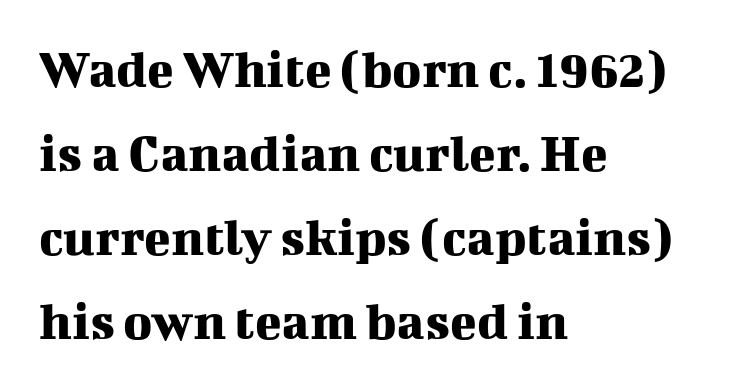
Q: Is the text italic (slanted)? A: No, it is upright.
Q: Is the typeface a serif or a sans-serif typeface? A: Serif.
Q: Is the text underlined? A: No.
Q: How is the paragraph aligned? A: Left-aligned.
Q: Is the spacing between letters normal or unusually wide? A: Normal.
Q: Is the spacing between lines tight, normal or loose? A: Normal.
Q: Width (condensed, normal, or wide)? A: Normal.
Q: Stroke contrast? A: Medium.
Q: x-height? A: Medium.
Q: Monospaced? A: No.
